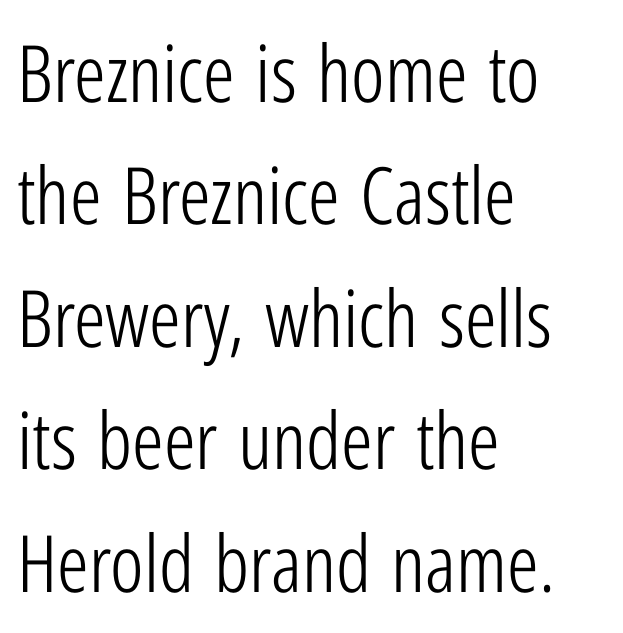
Quick note: interline space is typical. This sample has the flowing, uneven cadence of proportional lettering. The gaps between neighbouring characters are ordinary and unremarkable. I'd call this a sans setting — the letters go barefoot. Casual observation: everything's shoved over to the left.
